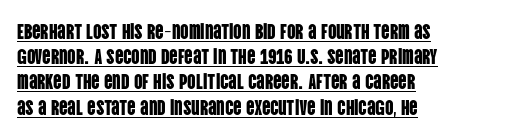
{"italic": "no", "underline": "yes", "align": "left", "line_spacing_ratio": 1.2, "letter_spacing": "normal", "letter_spacing_em": 0.0, "glyph_px": 21}
